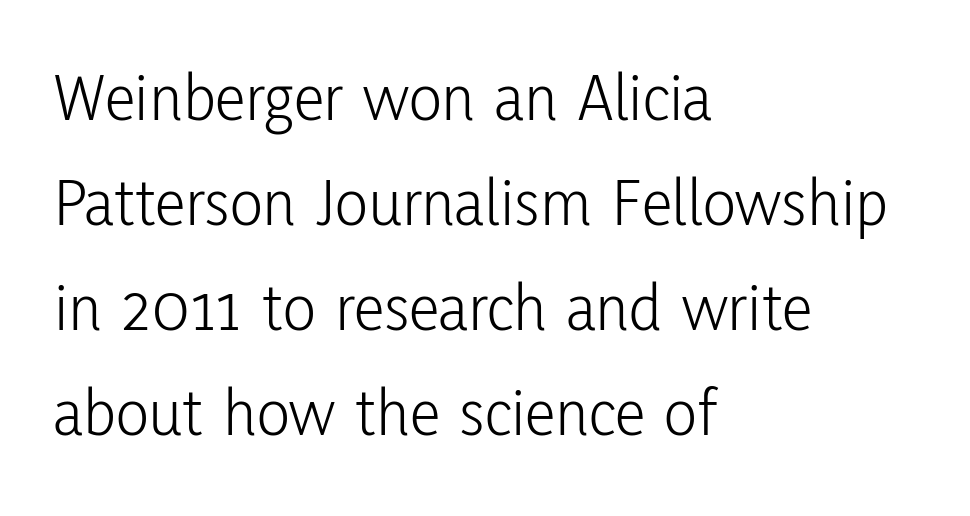
Q: Is the text bold? A: No.
Q: Is the text italic (slanted)? A: No, it is upright.
Q: Is the typeface a serif or a sans-serif typeface? A: Sans-serif.
Q: Is the text underlined? A: No.
Q: How is the paragraph aligned? A: Left-aligned.
Q: Is the spacing between letters normal or unusually wide? A: Normal.
Q: Is the spacing between lines tight, normal or loose? A: Normal.
Q: Width (condensed, normal, or wide)? A: Condensed.
Q: Stroke contrast? A: Low.
Q: x-height? A: Medium.
Q: Monospaced? A: No.
